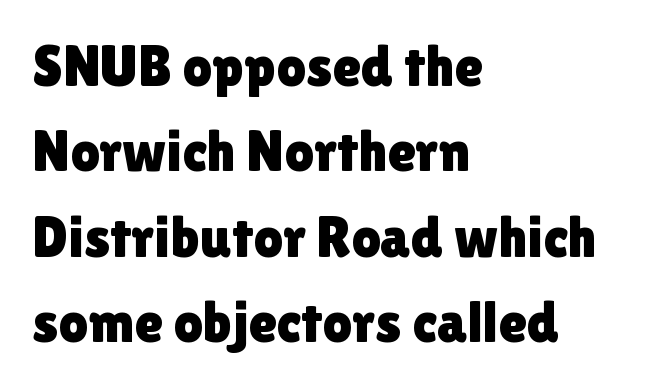
The image shows 58 px sans-serif type, upright; set left-aligned, normal line spacing (1.47x), normal letter spacing, not underlined; a medium x-height.
